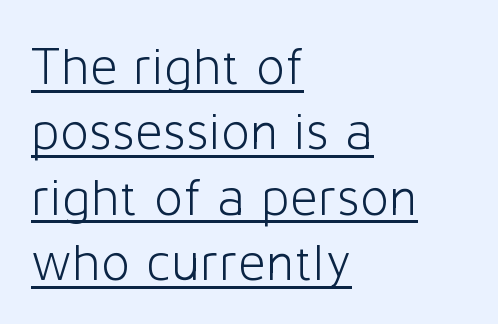
Decoration check: the copy is underlined. Is the stroke heavy? The answer is a plain regular-or-lighter. Each letter keeps its own natural width here, so spacing adapts to shape. The font family rendered here belongs to the sans-serif group. Caption: multi-line text, flush left, ragged right.
